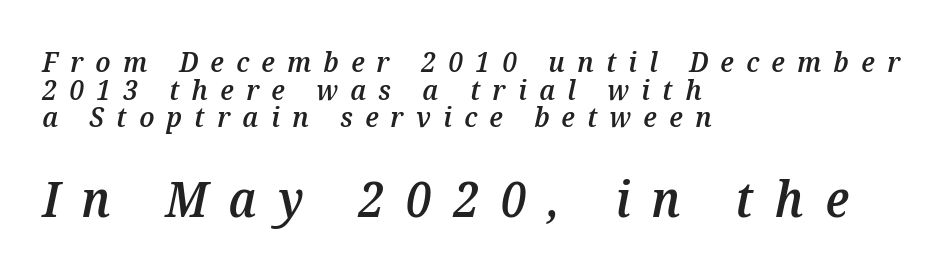
The image shows 49 px semibold type, italic (leaning right); set left-aligned, tight line spacing (0.99x), unusually wide letter spacing (+0.44 em), not underlined; the second (bottom) block is 1.75x larger; medium stroke contrast and a medium x-height.
